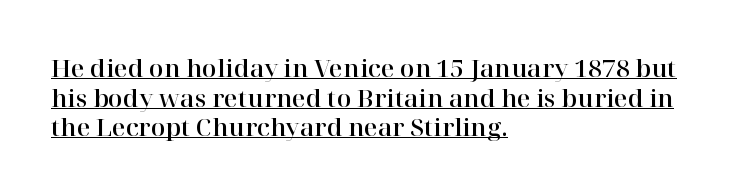
Posture: vertical. Quick note: underline on. The passage shown has conventional tracking throughout. Layout note: lines flush left.
